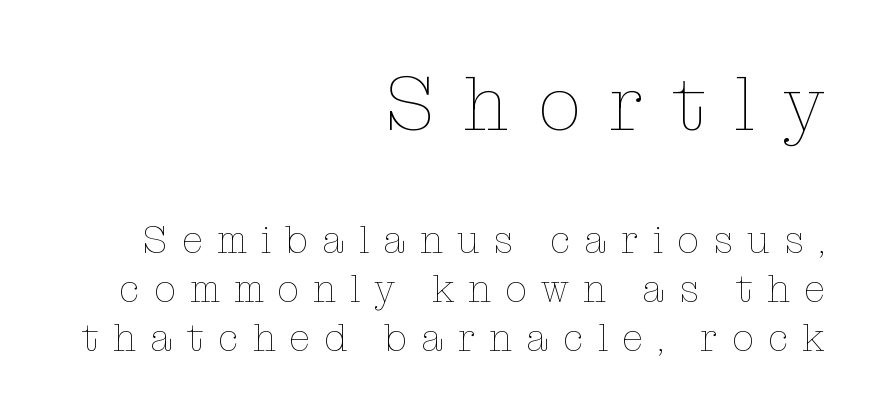
The image shows 78 px thin type, upright; set right-aligned, normal line spacing (1.26x), unusually wide letter spacing (+0.36 em), not underlined; the first (top) block is 2.0x larger; low stroke contrast and a medium x-height.
